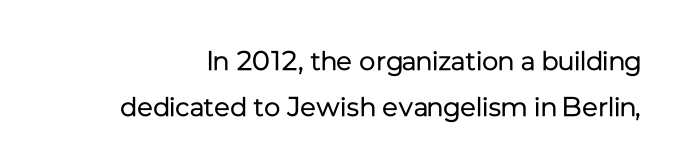
You could call the tracking neutral — neither tight nor loose. Every character sits straight up, as roman type does. The strokes carry an ordinary text weight at most. Lines of text with bare space underneath.
